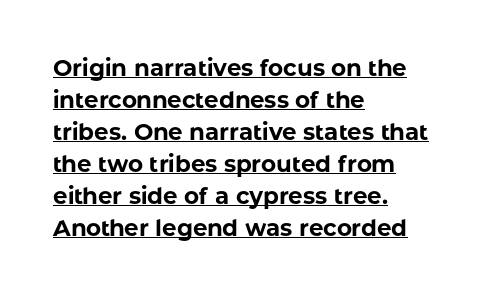
Q: Is the text bold? A: Yes.
Q: Is the text italic (slanted)? A: No, it is upright.
Q: Is the text underlined? A: Yes.
Q: How is the paragraph aligned? A: Left-aligned.
Q: Is the spacing between letters normal or unusually wide? A: Normal.
Q: Is the spacing between lines tight, normal or loose? A: Normal.
